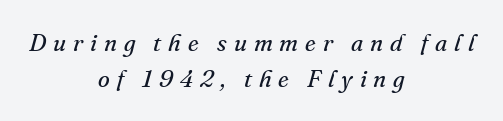
The image shows 24 px text type, italic (leaning right); set centered, normal line spacing (1.5x), unusually wide letter spacing (+0.29 em), not underlined.
